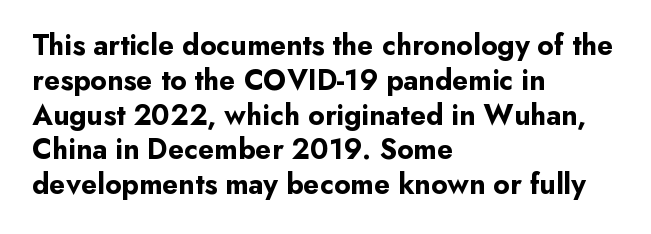
Typographically, this falls in the sans-serif category. Nobody touched the tracking dial on this one. Line starts are locked; line ends wander. Strokes here are thick enough to call this a true bold. The face used here is proportionally spaced, like ordinary book or web type. Bare-footed words on every line.
